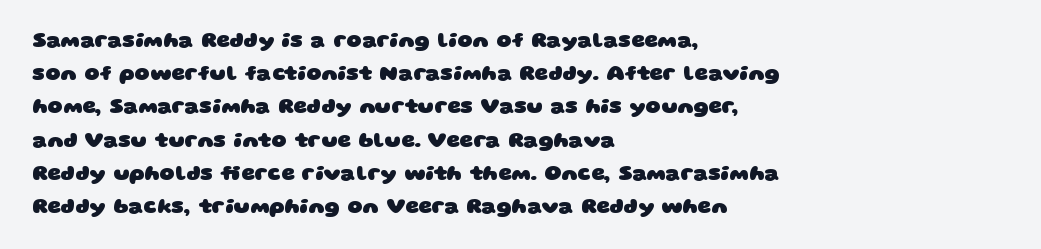
Heavy-handed strokes throughout: this text is bold. Decoration check: the copy has no underline. Leftover space on each line is placed entirely after the last word. What's the leading like? Ordinary, nothing unusual. Each word holds together tightly as a unit, with standard inter-letter gaps.
